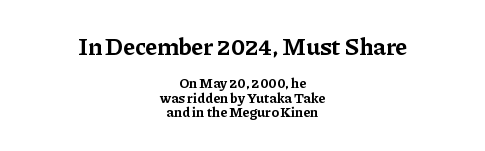
Q: Is the text bold? A: Yes.
Q: Is the text italic (slanted)? A: No, it is upright.
Q: Is the text underlined? A: No.
Q: How is the paragraph aligned? A: Centered.
Q: Is the spacing between letters normal or unusually wide? A: Normal.
Q: Is the spacing between lines tight, normal or loose? A: Tight.
Q: Which block of text is set in a larger size, the first (top) or the second (bottom)? A: The first (top) one.
